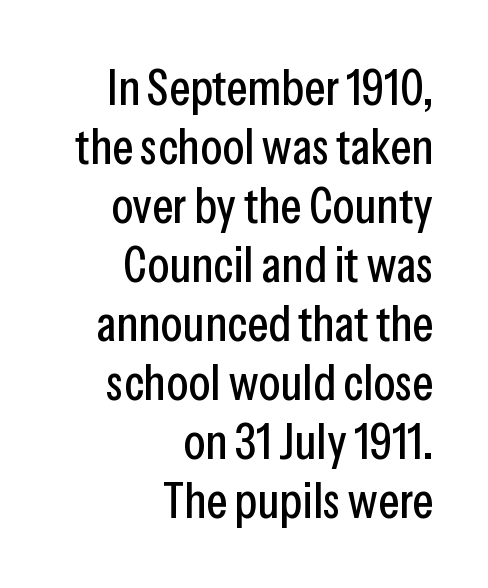
The image shows 50 px condensed sans-serif type, upright; set right-aligned, line spacing 1.18x, normal letter spacing, not underlined; low stroke contrast and a medium x-height.
